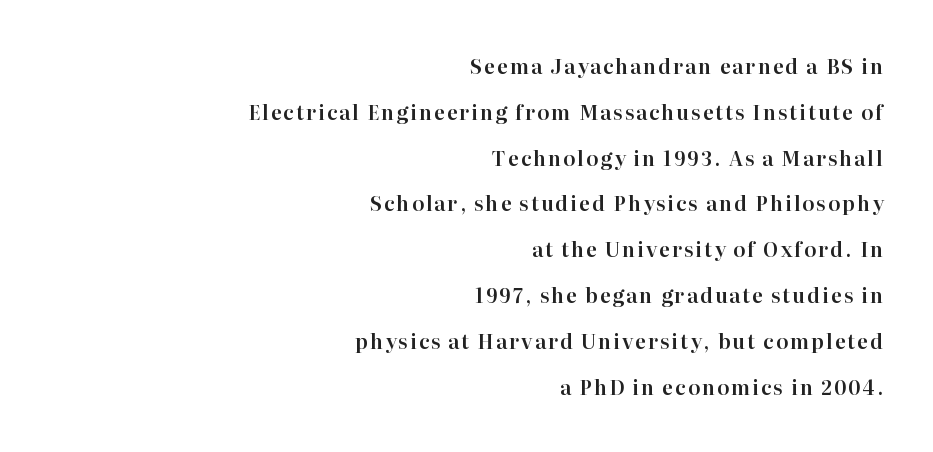
The string is rendered with underlining switched off. Rendered with straight, roman letterforms. The leading is generous, giving the passage an open texture. If you drew a ruler down the right edge, every line would touch it.
